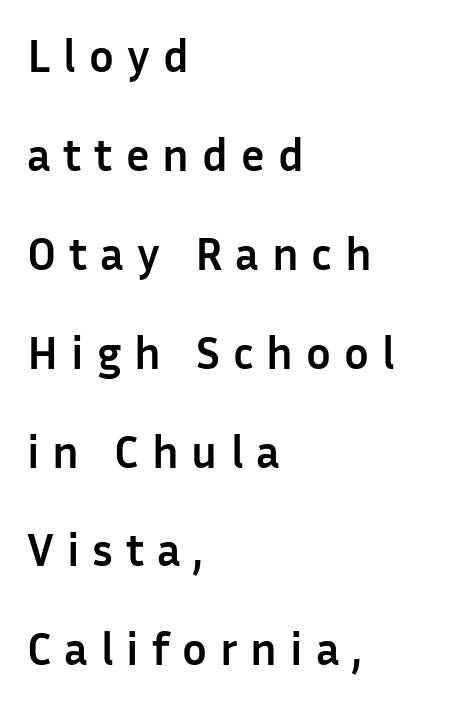
The image shows 46 px semibold sans-serif type, upright; set left-aligned, loose line spacing (2.15x), unusually wide letter spacing (+0.28 em), not underlined; low stroke contrast and a medium x-height.
